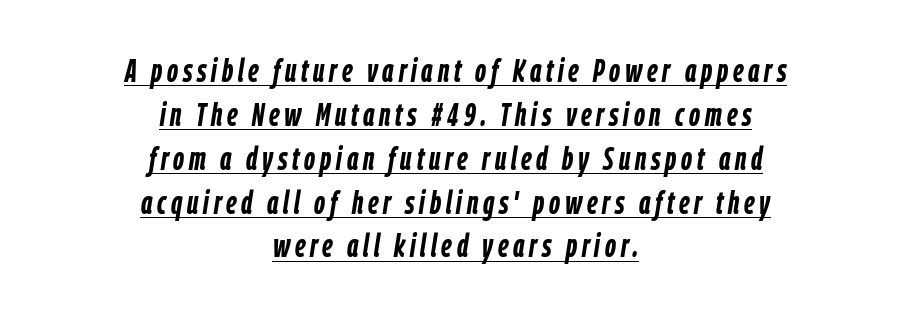
Q: Is the text bold? A: Yes.
Q: Is the text italic (slanted)? A: Yes, it leans right by about 9 degrees.
Q: Is the text underlined? A: Yes.
Q: How is the paragraph aligned? A: Centered.
Q: Is the spacing between lines tight, normal or loose? A: Normal.
Q: Width (condensed, normal, or wide)? A: Condensed.
Q: Stroke contrast? A: Low.
Q: x-height? A: Medium.
Q: Monospaced? A: No.
